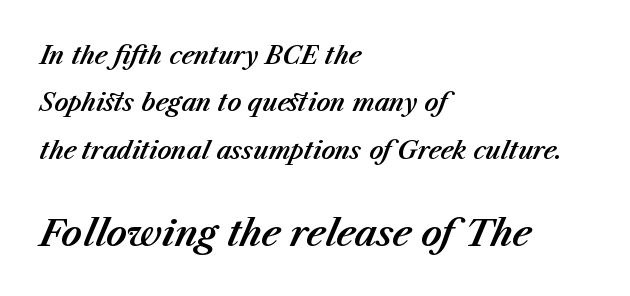
The image shows 36 px text type, italic (leaning right); set left-aligned, loose line spacing (1.97x), normal letter spacing, not underlined; the second (bottom) block is 1.5x larger; medium stroke contrast and a medium x-height.
